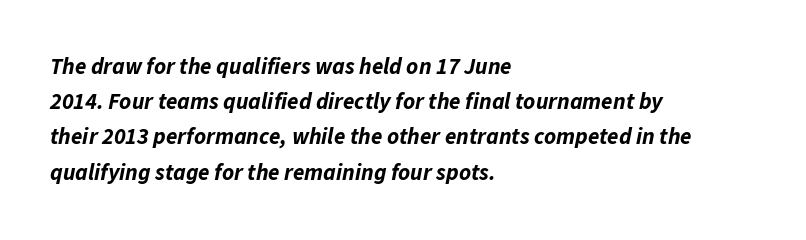
The image shows 23 px bold type, italic (leaning right); set left-aligned, normal line spacing (1.53x), normal letter spacing, not underlined.
